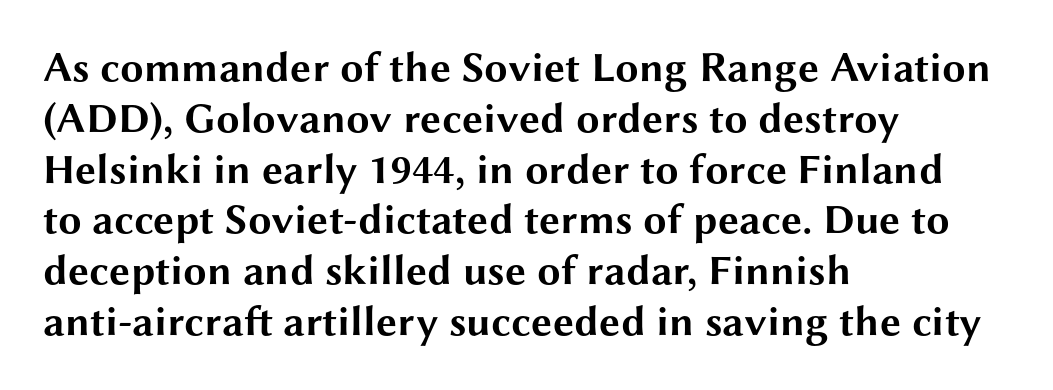
The image shows 42 px bold, wide sans-serif type, upright; set left-aligned, line spacing 1.21x, normal letter spacing, not underlined; medium stroke contrast and a medium x-height.
